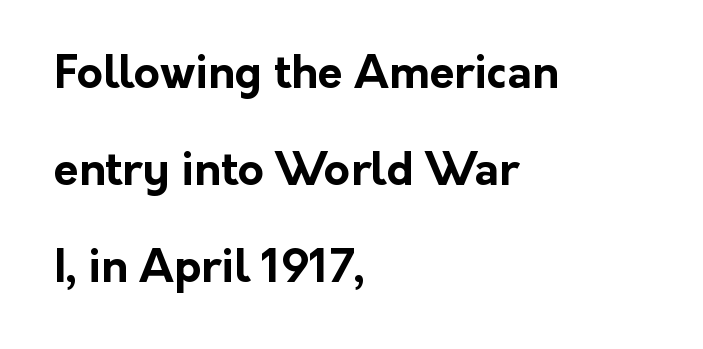
Q: Is the text bold? A: Yes.
Q: Is the text italic (slanted)? A: No, it is upright.
Q: Is the typeface a serif or a sans-serif typeface? A: Sans-serif.
Q: Is the text underlined? A: No.
Q: How is the paragraph aligned? A: Left-aligned.
Q: Is the spacing between letters normal or unusually wide? A: Normal.
Q: Is the spacing between lines tight, normal or loose? A: Loose.
Q: Width (condensed, normal, or wide)? A: Normal.
Q: Stroke contrast? A: Low.
Q: x-height? A: Medium.
Q: Monospaced? A: No.
